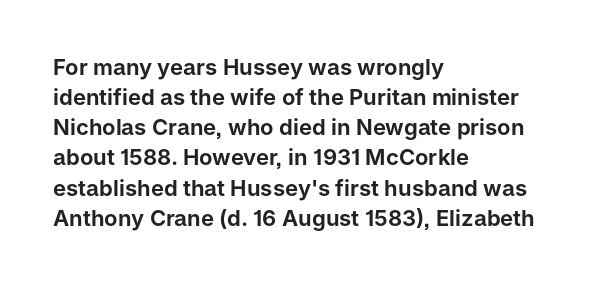
The lettering stays uniformly vertical, giving the passage a roman look. The text block is weighted toward the left margin, trailing off unevenly rightward. A typesetter would call this zero additional tracking. Evenly set lines give the paragraph a standard silhouette.
